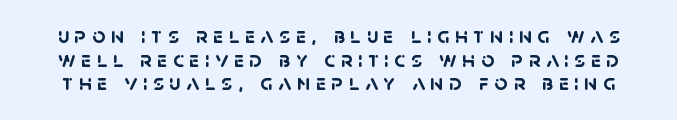
Q: Is the text bold? A: Yes.
Q: Is the text underlined? A: No.
Q: Is the spacing between letters normal or unusually wide? A: Unusually wide.
Q: Is the spacing between lines tight, normal or loose? A: Tight.
